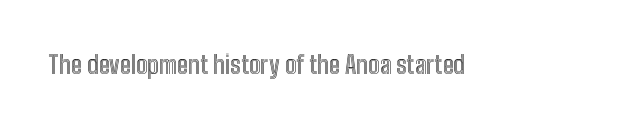
The image shows 25 px text type, upright; set normal letter spacing, not underlined.
